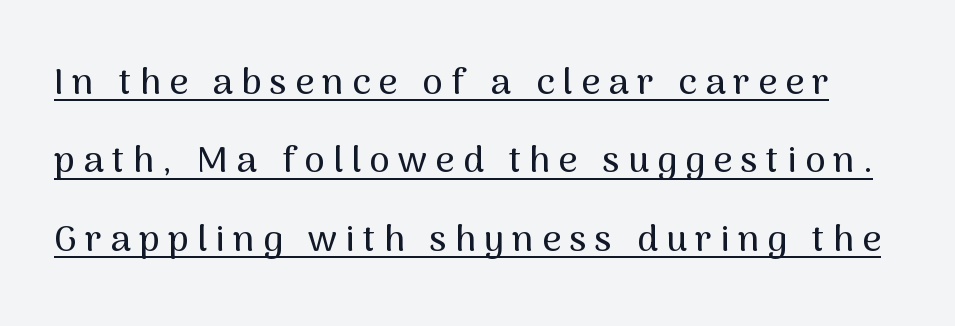
The image shows 37 px sans-serif type, upright; set loose line spacing (2.12x), unusually wide letter spacing (+0.22 em), underlined; medium stroke contrast and a medium x-height.
